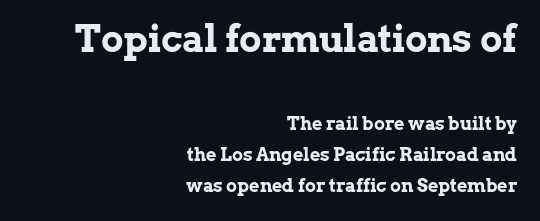
Examine the stroke ends and you'll spot serifs. The space directly below the letters is spotless. The text block is weighted toward the right margin, trailing off unevenly leftward. Visually, the top section dominates because its glyphs are scaled up. Character widths vary here, with narrow letters taking less room than wide ones. Is the letter spacing exaggerated? No — it looks like the ordinary default.
